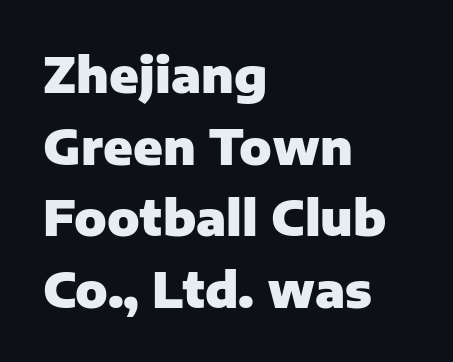
A clean baseline with only descenders dipping below it. Look at the stroke-to-counter ratio: heavy, a bold. The paragraph shown leans on its left margin. The text was rendered using a sans face with plain stroke endings.
